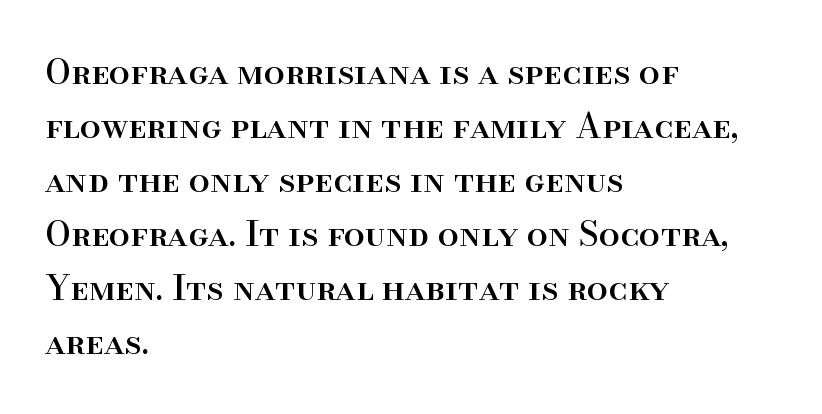
To sum up the face: it has serifs. The gap between lines stays unmarked. Quick note: not italic, upright. Leading matches the norm, producing a regular column.
